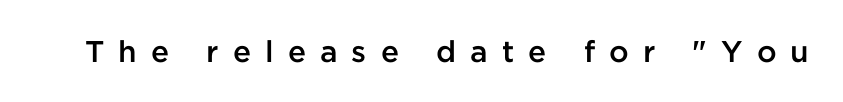
Q: Is the text bold? A: Semi-bold.
Q: Is the text italic (slanted)? A: No, it is upright.
Q: Is the typeface a serif or a sans-serif typeface? A: Sans-serif.
Q: Is the text underlined? A: No.
Q: Is the spacing between letters normal or unusually wide? A: Unusually wide.
Q: Width (condensed, normal, or wide)? A: Normal.
Q: Stroke contrast? A: Low.
Q: x-height? A: Medium.
Q: Monospaced? A: No.
